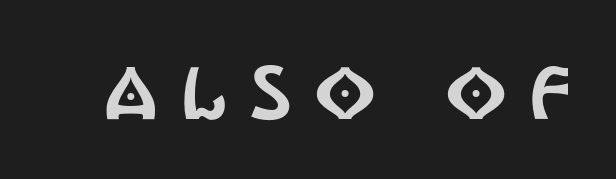
This sample uses a sans-serif face. The glyphs are unaccompanied by any horizontal stroke below them. This sample uses expanded letter spacing, leaving extra air between glyphs. The font's upright variant was chosen for this text. Here the designer chose a conventional face with non-uniform glyph widths.
